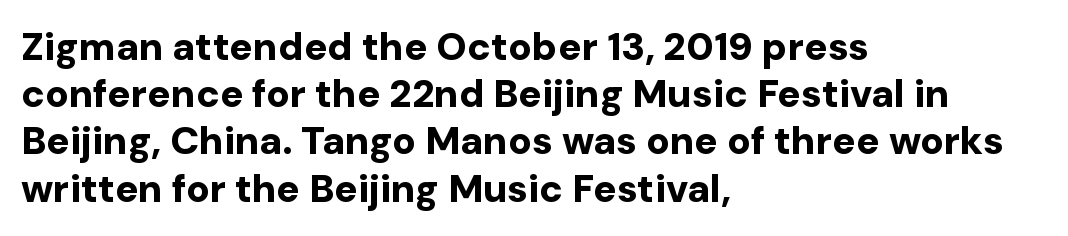
{"serif": "no", "italic": "no", "bold": "yes", "weight": "bold", "width": "normal", "stroke_contrast": "low", "x_height": "medium", "monospaced": "no", "underline": "no", "align": "left", "line_spacing_ratio": 1.21, "letter_spacing": "normal", "letter_spacing_em": 0.0, "glyph_px": 39}
